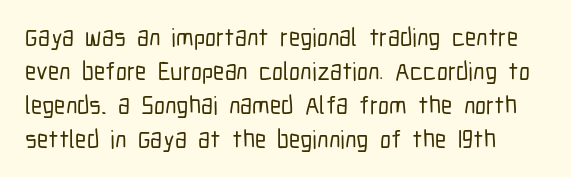
The image shows 25 px text type, upright; set normal line spacing (1.36x), normal letter spacing, not underlined.
